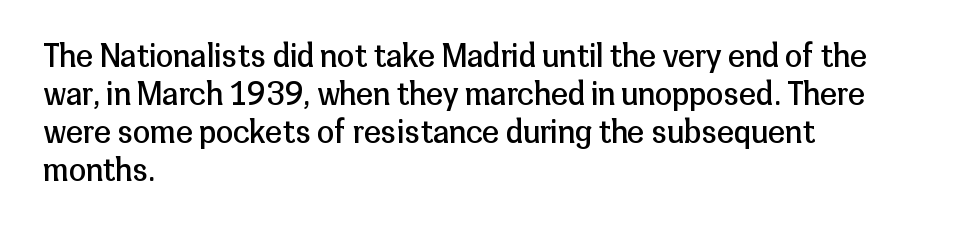
{"serif": "no", "italic": "no", "bold": "no", "weight": "regular", "width": "normal", "stroke_contrast": "low", "x_height": "medium", "monospaced": "no", "underline": "no", "align": "left", "line_spacing_ratio": 1.23, "letter_spacing": "normal", "letter_spacing_em": 0.0, "glyph_px": 31}
